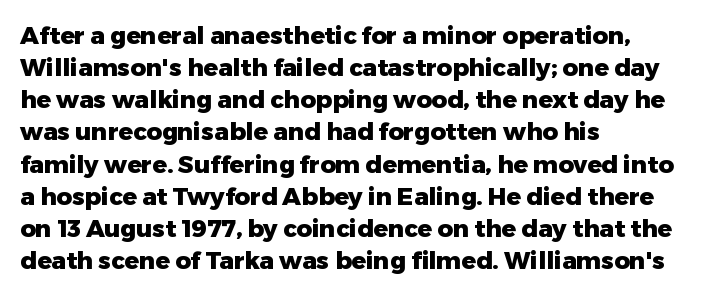
The image shows 24 px bold type, upright; set left-aligned, normal line spacing (1.34x), normal letter spacing, not underlined.
